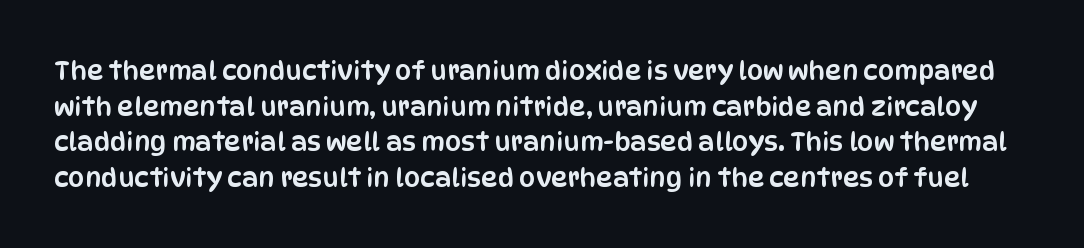
Honestly, the letter spacing is just normal — you wouldn't notice it. If you measured baseline to baseline, you'd find a middling distance. Underlining? Definitely not there. It's the straight-up-and-down kind of type.
